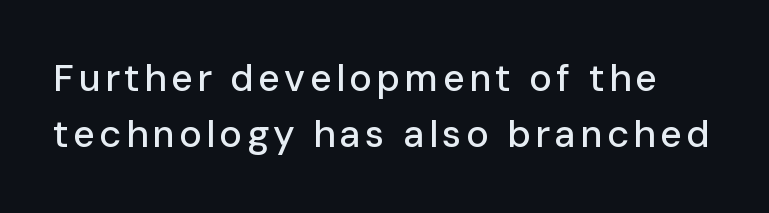
The image shows 38 px sans-serif type, upright; set normal line spacing (1.48x), not underlined; low stroke contrast and a medium x-height.
